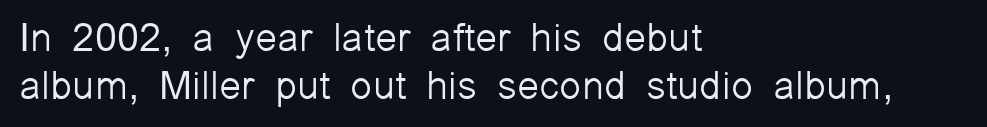
{"serif": "no", "italic": "no", "bold": "no", "weight": "light", "width": "normal", "stroke_contrast": "low", "x_height": "medium", "monospaced": "no", "underline": "no", "align": "left", "line_spacing_ratio": 1.2, "letter_spacing": "normal", "letter_spacing_em": 0.0, "glyph_px": 40}
